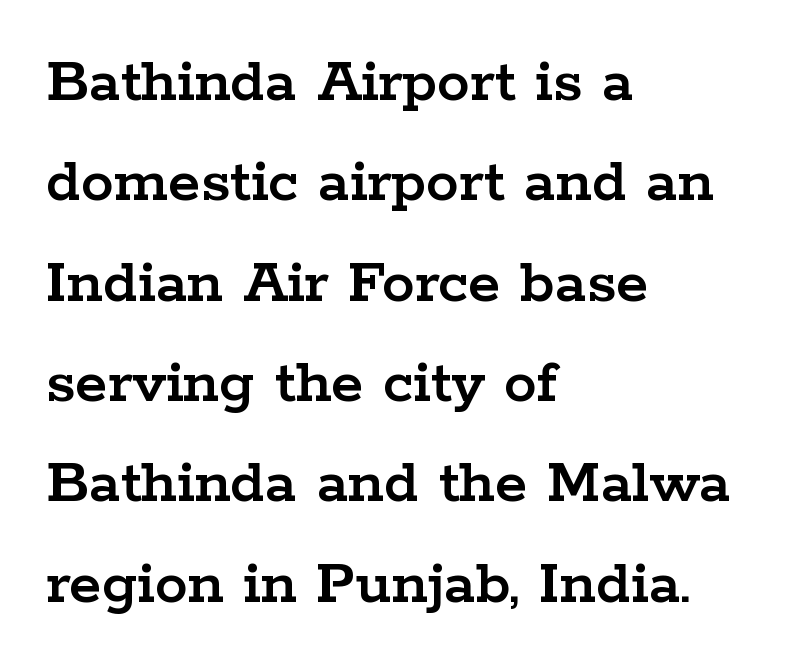
{"serif": "yes", "italic": "no", "width": "wide", "stroke_contrast": "low", "x_height": "medium", "monospaced": "no", "underline": "no", "align": "left", "line_spacing": "normal", "line_spacing_ratio": 1.52, "letter_spacing": "normal", "letter_spacing_em": 0.0, "glyph_px": 66}
